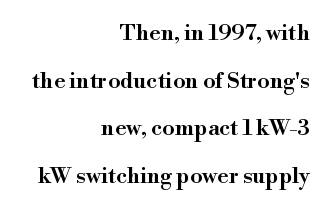
{"italic": "no", "bold": "semi", "underline": "no", "align": "right", "line_spacing": "loose", "line_spacing_ratio": 2.16, "letter_spacing": "normal", "letter_spacing_em": 0.0, "glyph_px": 22}
